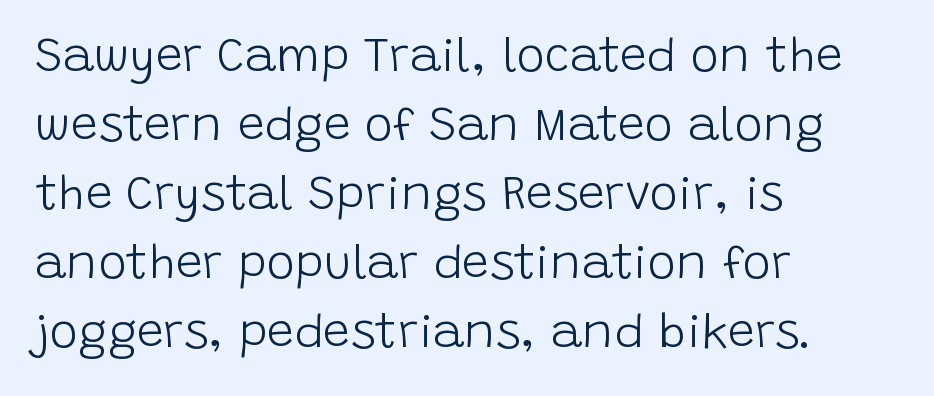
The image shows 48 px light sans-serif type, upright; set left-aligned, normal line spacing (1.44x), normal letter spacing, not underlined; low stroke contrast and a large x-height.
